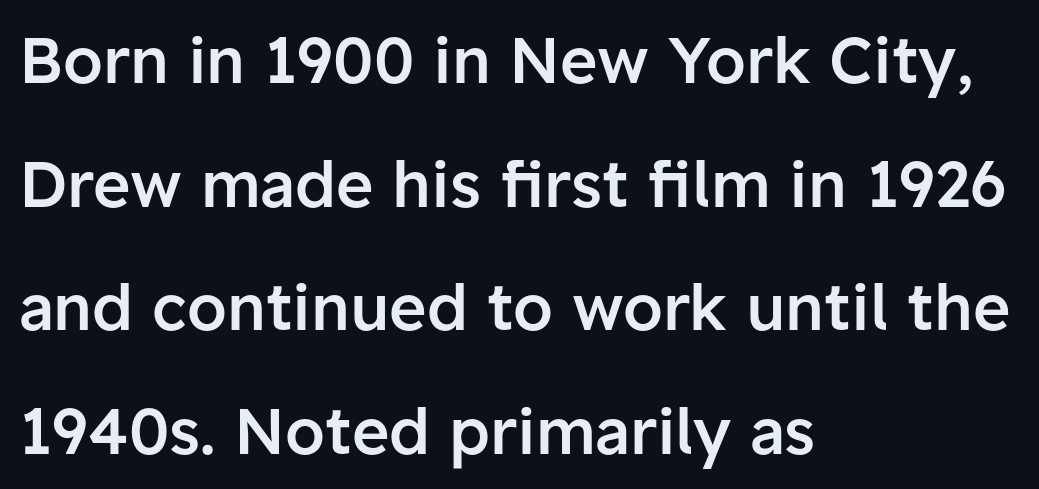
{"serif": "no", "italic": "no", "bold": "semi", "weight": "semibold", "width": "normal", "stroke_contrast": "low", "x_height": "medium", "monospaced": "no", "underline": "no", "align": "left", "line_spacing": "loose", "line_spacing_ratio": 1.93, "letter_spacing": "normal", "letter_spacing_em": 0.0, "glyph_px": 64}
